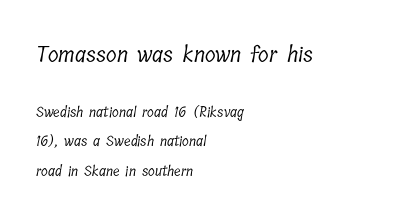
Successive baselines arrive slowly, with a big drop between each. The setting favours the left margin, as ordinary paragraphs usually do. Just letters on the line, the space beneath them empty. Think standard paragraph weight, or any step lighter than that. Large over small — that's the arrangement of the two blocks here.
